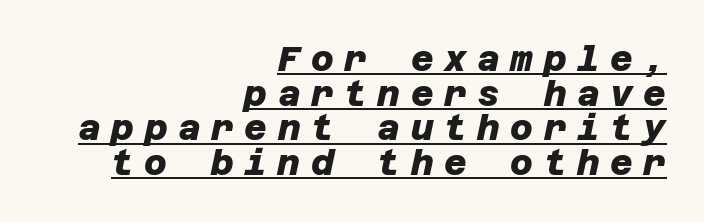
{"serif": "no", "bold": "yes", "weight": "heavy", "width": "normal", "stroke_contrast": "low", "x_height": "large", "underline": "yes", "align": "right", "line_spacing": "tight", "line_spacing_ratio": 0.99, "letter_spacing": "wide", "letter_spacing_em": 0.3, "glyph_px": 35}
